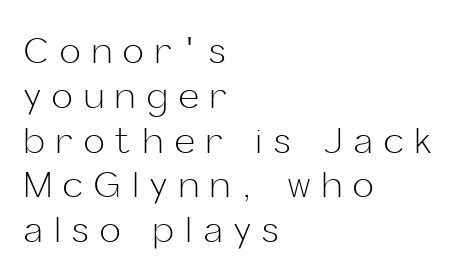
The image shows 35 px light sans-serif type, upright; set left-aligned, normal line spacing (1.28x), unusually wide letter spacing (+0.33 em), not underlined; low stroke contrast and a medium x-height.
